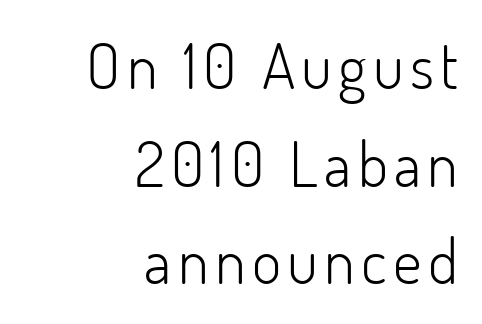
{"serif": "no", "italic": "no", "bold": "no", "weight": "light", "width": "normal", "stroke_contrast": "low", "x_height": "small", "monospaced": "no", "underline": "no", "align": "right", "line_spacing": "normal", "line_spacing_ratio": 1.55, "glyph_px": 63}
